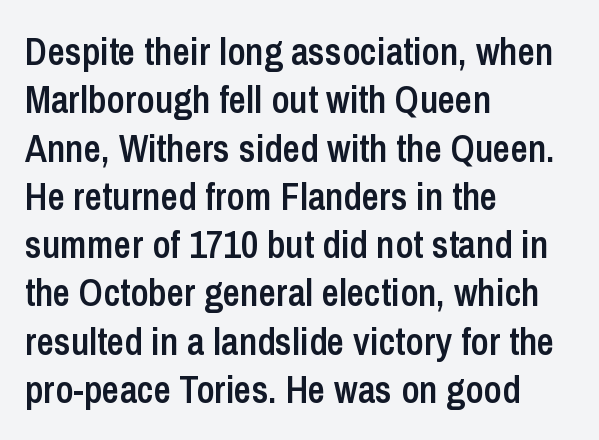
Compared with typical body copy, the letter spacing here is the same. The font is running at a semibold setting, under full bold. Font category for this specimen: sans-serif. Is this a fixed-width face? No — the glyphs have proportional, varying widths. Plain, unruled lines of type. The designer left line spacing at the default.
